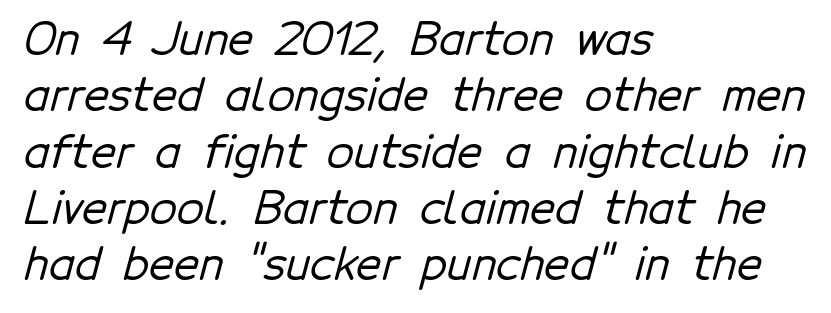
The image shows 44 px sans-serif type; set left-aligned, normal line spacing (1.28x), normal letter spacing, not underlined; low stroke contrast and a medium x-height.
